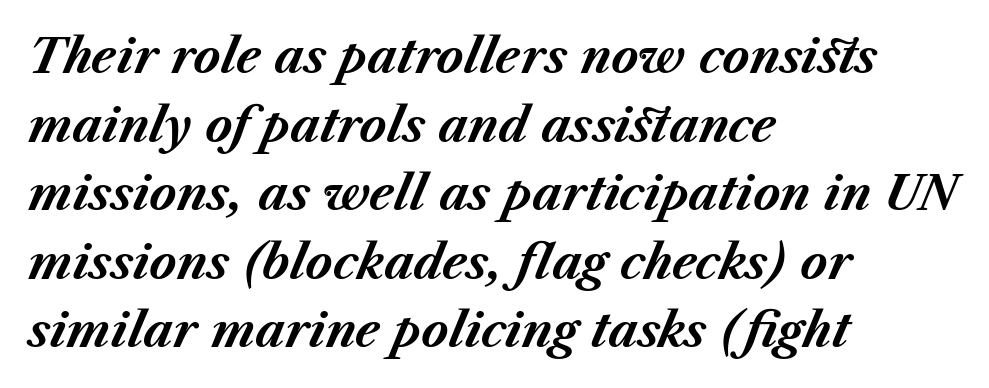
Q: Is the text bold? A: Yes.
Q: Is the text italic (slanted)? A: Yes, it leans right by about 23 degrees.
Q: Is the text underlined? A: No.
Q: How is the paragraph aligned? A: Left-aligned.
Q: Is the spacing between letters normal or unusually wide? A: Normal.
Q: Is the spacing between lines tight, normal or loose? A: Normal.
Q: Width (condensed, normal, or wide)? A: Normal.
Q: Stroke contrast? A: Medium.
Q: x-height? A: Medium.
Q: Monospaced? A: No.
